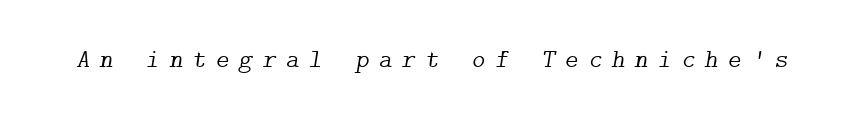
{"italic": "yes", "lean": "right", "slant_degrees": 9, "bold": "no", "underline": "no", "letter_spacing": "wide", "letter_spacing_em": 0.37, "glyph_px": 26}
